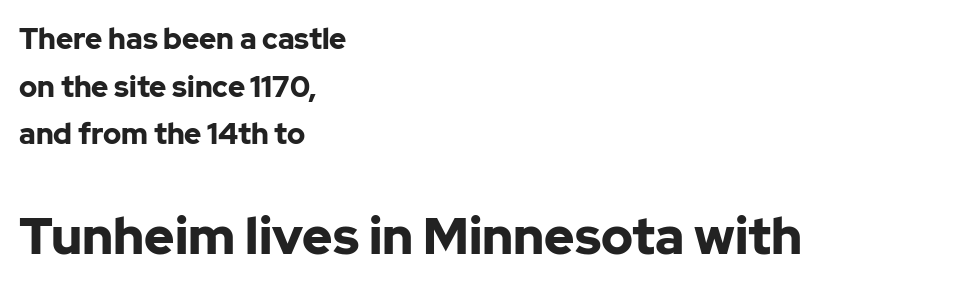
The passage shown has conventional tracking throughout. If you drew a line through each stem, it would be perfectly vertical. You could not count columns in this text — the font is proportionally spaced. The rows are spaced the way most documents space them.
